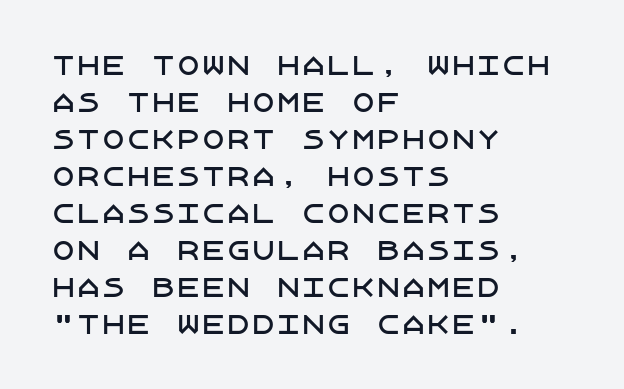
{"italic": "no", "underline": "no", "align": "left", "line_spacing": "normal", "line_spacing_ratio": 1.48, "letter_spacing": "normal", "letter_spacing_em": 0.0, "glyph_px": 25}
